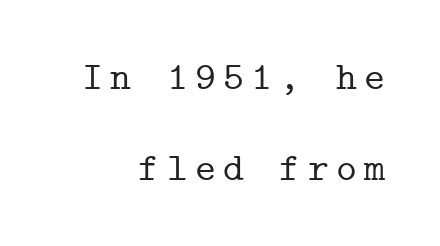
{"serif": "yes", "italic": "no", "width": "normal", "stroke_contrast": "low", "x_height": "medium", "monospaced": "yes", "underline": "no", "align": "right", "line_spacing": "loose", "line_spacing_ratio": 2.28, "glyph_px": 40}
